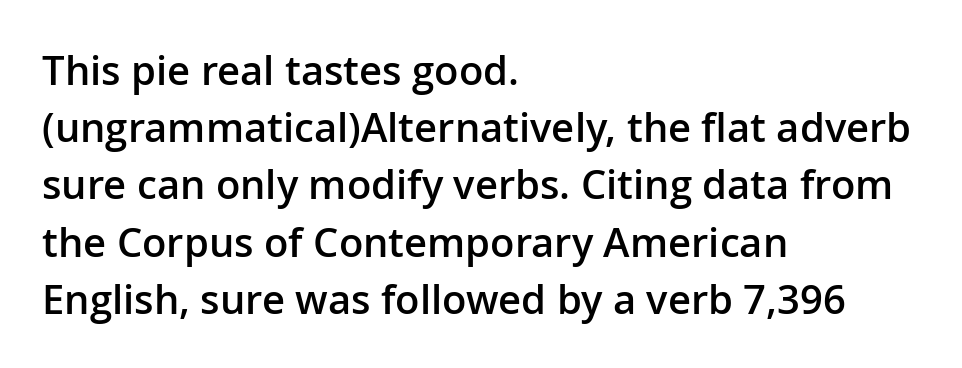
This is moderately heavy type, rendered in semibold. Check the space under the baseline: it is left empty. These lines are rendered in a variable-pitch font. A typesetter would call this zero additional tracking. If you drew a ruler down the left edge, every line would touch it.
